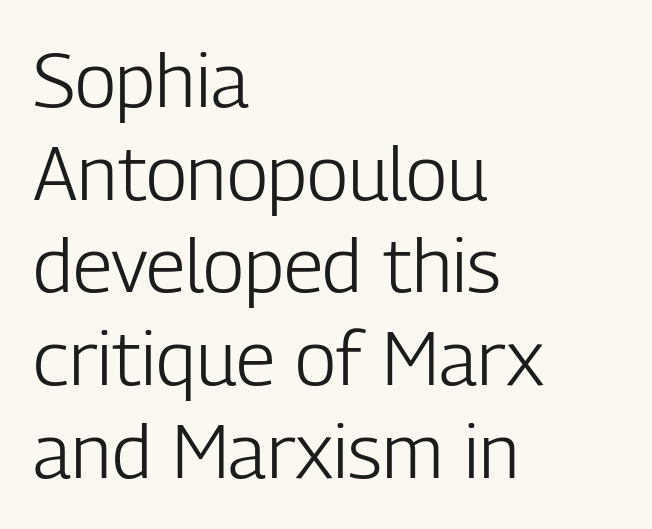
The image shows 76 px light, condensed sans-serif type, upright; set left-aligned, line spacing 1.22x, normal letter spacing, not underlined; low stroke contrast and a medium x-height.
